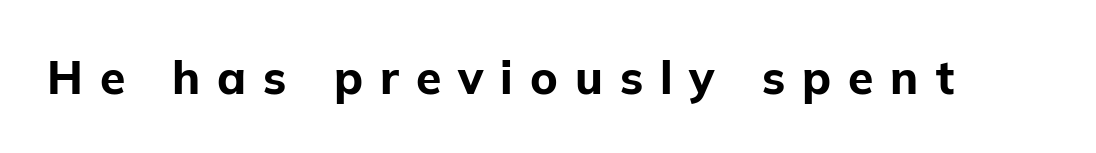
Q: Is the text bold? A: Yes.
Q: Is the text italic (slanted)? A: No, it is upright.
Q: Is the typeface a serif or a sans-serif typeface? A: Sans-serif.
Q: Is the text underlined? A: No.
Q: Is the spacing between letters normal or unusually wide? A: Unusually wide.
Q: Width (condensed, normal, or wide)? A: Normal.
Q: Stroke contrast? A: Low.
Q: x-height? A: Medium.
Q: Monospaced? A: No.
